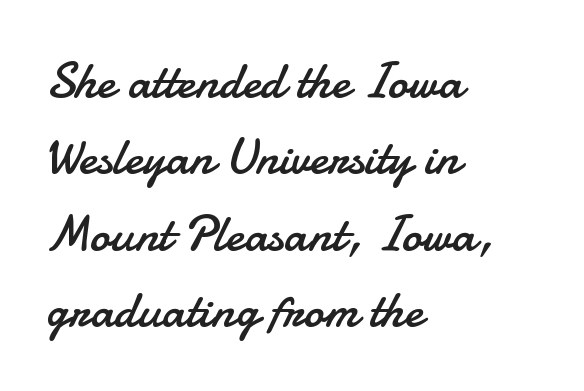
The image shows 51 px regular-weight sans-serif type; set left-aligned, normal line spacing (1.5x), normal letter spacing, not underlined; low stroke contrast and a small x-height.
